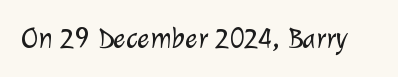
The image shows 29 px light sans-serif type; set normal letter spacing, not underlined; low stroke contrast and a medium x-height.
